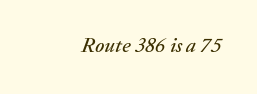
Q: Is the text italic (slanted)? A: Yes, it leans right by about 20 degrees.
Q: Is the text underlined? A: No.
Q: Is the spacing between letters normal or unusually wide? A: Normal.
